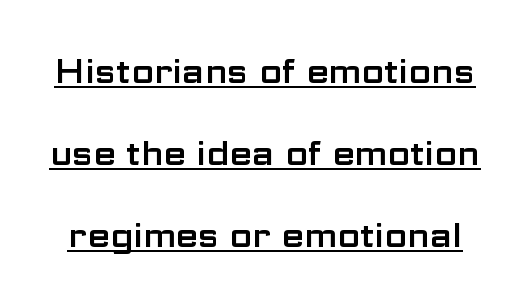
{"serif": "no", "italic": "no", "width": "wide", "stroke_contrast": "low", "x_height": "medium", "monospaced": "no", "underline": "yes", "line_spacing": "loose", "line_spacing_ratio": 2.48, "letter_spacing": "normal", "letter_spacing_em": 0.0, "glyph_px": 33}
